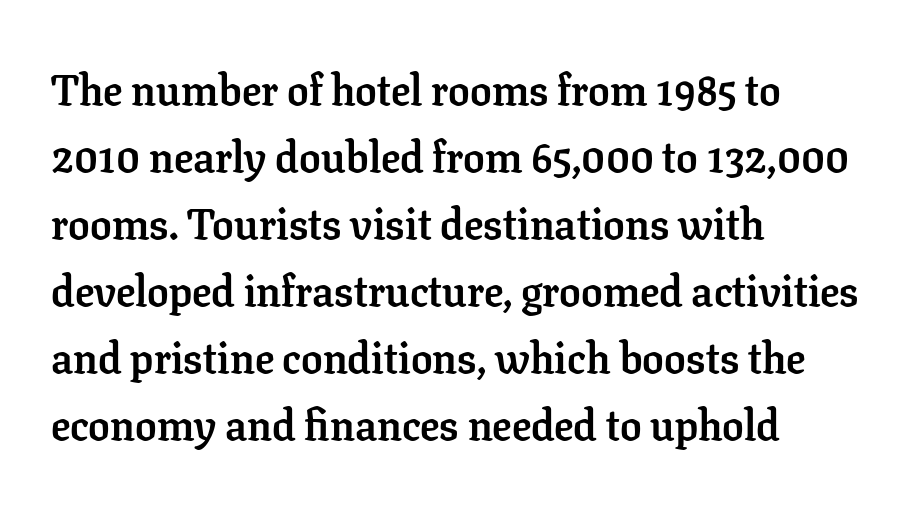
Typographic density is high because the face is bold. The letterforms sit shoulder to shoulder at normal distance. These lines sit exactly where default settings would place them. Think of a printed novel: that variable character pitch is what you see here. The text was rendered using a seriffed face with decorative stroke endings.
